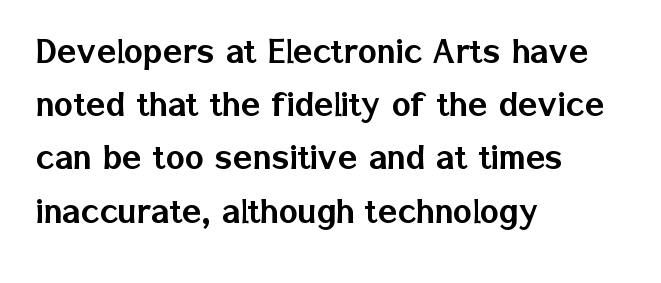
Q: Is the text italic (slanted)? A: No, it is upright.
Q: Is the typeface a serif or a sans-serif typeface? A: Sans-serif.
Q: Is the text underlined? A: No.
Q: How is the paragraph aligned? A: Left-aligned.
Q: Is the spacing between letters normal or unusually wide? A: Normal.
Q: Is the spacing between lines tight, normal or loose? A: Normal.
Q: Width (condensed, normal, or wide)? A: Normal.
Q: Stroke contrast? A: Low.
Q: x-height? A: Medium.
Q: Monospaced? A: No.
